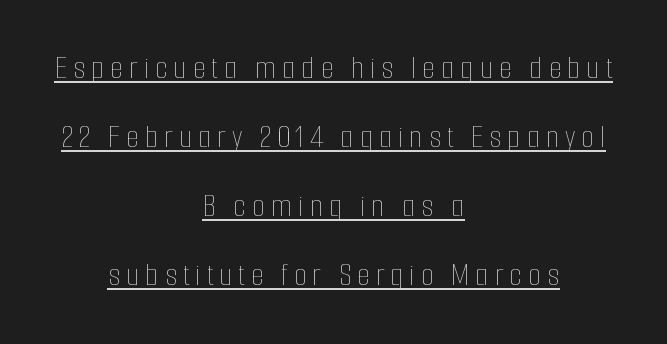
Note the varied advance widths — an 'i' is clearly narrower than an 'm'. What's the leading like? Stretched, with rows far apart. Check the space under the baseline: a stroke is drawn there. A light-to-regular cut is what we see here.
